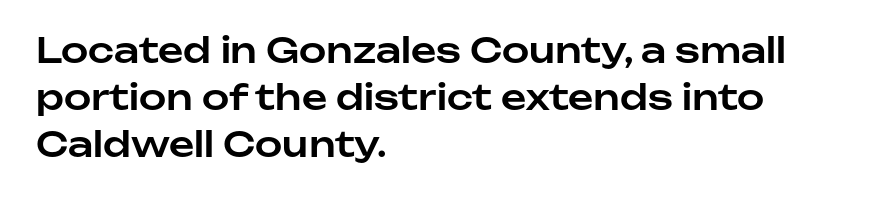
The image shows 35 px sans-serif type, upright; set left-aligned, normal line spacing (1.35x), normal letter spacing, not underlined; low stroke contrast and a medium x-height.
